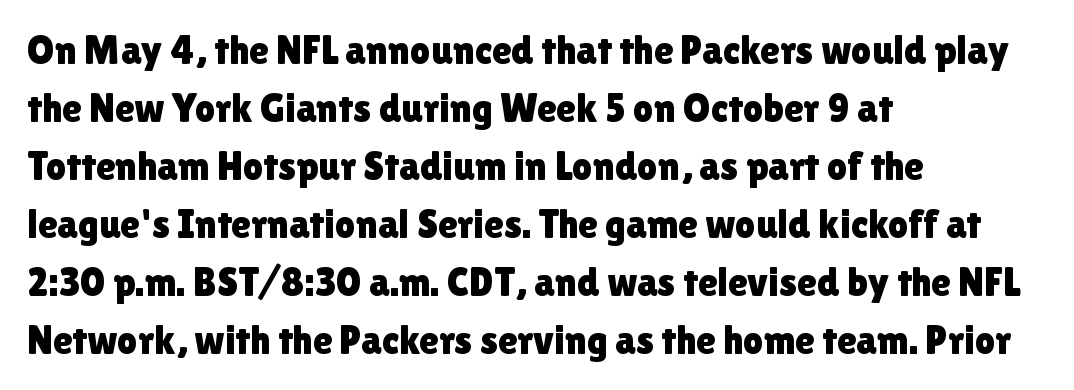
The rendering anchors every line to the left-hand side. Glyph-to-glyph distance matches everyday printed text. This sample has the flowing, uneven cadence of proportional lettering. Is there any slant? The stems are plumb. Decoration check: the copy has no underline.
